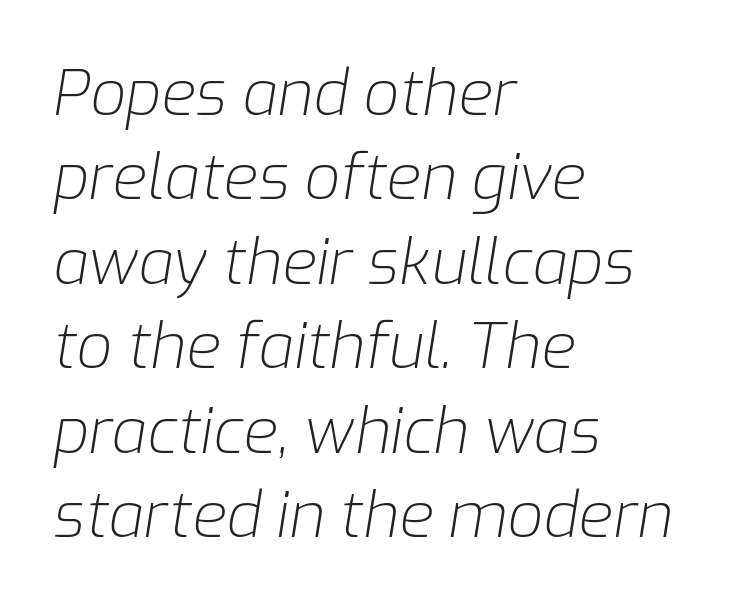
The image shows 63 px light type, italic (leaning right); set left-aligned, normal line spacing (1.34x), normal letter spacing, not underlined; low stroke contrast and a medium x-height.
